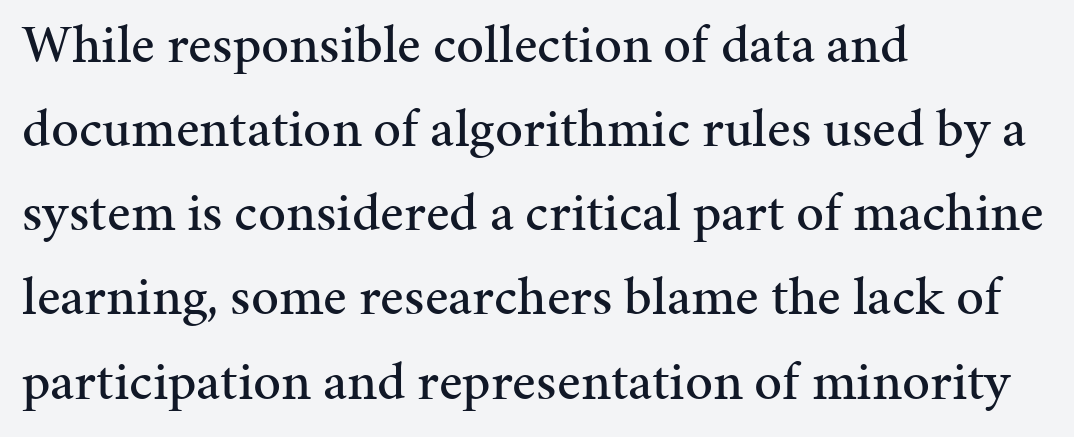
Q: Is the text italic (slanted)? A: No, it is upright.
Q: Is the typeface a serif or a sans-serif typeface? A: Serif.
Q: Is the text underlined? A: No.
Q: How is the paragraph aligned? A: Left-aligned.
Q: Is the spacing between letters normal or unusually wide? A: Normal.
Q: Is the spacing between lines tight, normal or loose? A: Normal.
Q: Width (condensed, normal, or wide)? A: Normal.
Q: Stroke contrast? A: Medium.
Q: x-height? A: Medium.
Q: Monospaced? A: No.
